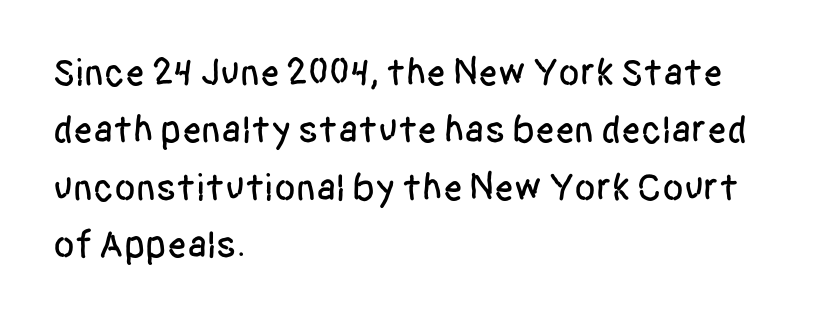
Q: Is the text italic (slanted)? A: No, it is upright.
Q: Is the typeface a serif or a sans-serif typeface? A: Sans-serif.
Q: Is the text underlined? A: No.
Q: How is the paragraph aligned? A: Left-aligned.
Q: Is the spacing between letters normal or unusually wide? A: Normal.
Q: Is the spacing between lines tight, normal or loose? A: Normal.
Q: Width (condensed, normal, or wide)? A: Condensed.
Q: Stroke contrast? A: Low.
Q: x-height? A: Large.
Q: Monospaced? A: No.
